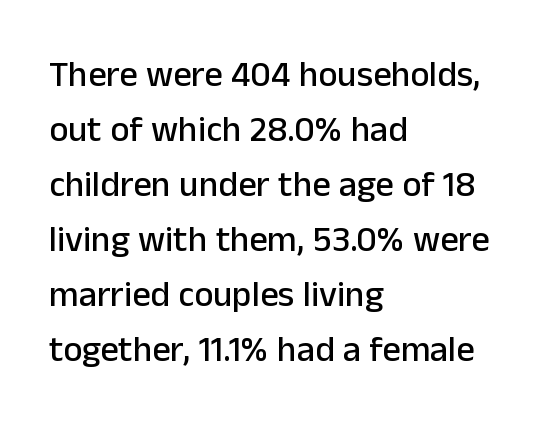
The image shows 36 px sans-serif type, upright; set left-aligned, normal line spacing (1.53x), normal letter spacing, not underlined; low stroke contrast and a medium x-height.
